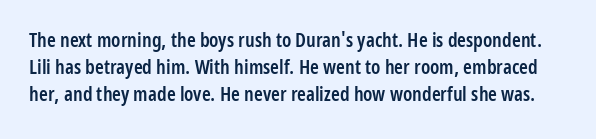
{"italic": "no", "bold": "semi", "underline": "no", "line_spacing": "normal", "line_spacing_ratio": 1.36, "letter_spacing": "normal", "letter_spacing_em": 0.0, "glyph_px": 20}
